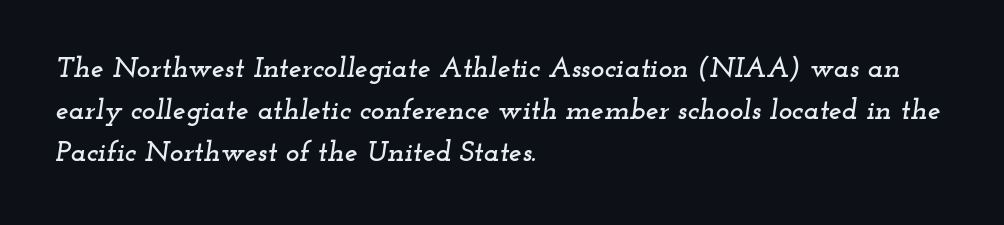
Q: Is the text italic (slanted)? A: Yes, it leans right by about 12 degrees.
Q: Is the typeface a serif or a sans-serif typeface? A: Serif.
Q: Is the text underlined? A: No.
Q: How is the paragraph aligned? A: Left-aligned.
Q: Is the spacing between letters normal or unusually wide? A: Normal.
Q: Is the spacing between lines tight, normal or loose? A: Normal.
Q: Width (condensed, normal, or wide)? A: Wide.
Q: Stroke contrast? A: Low.
Q: x-height? A: Small.
Q: Monospaced? A: No.
